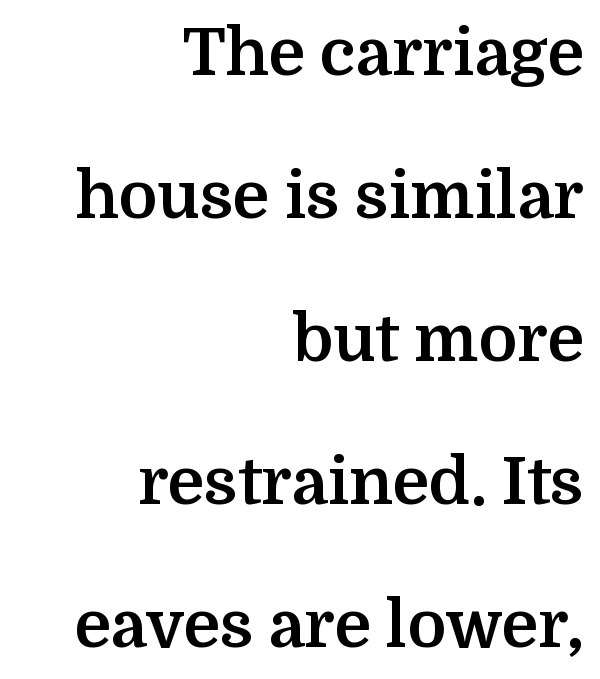
The face used here is seriffed, in the tradition of book romans. This sample trades compactness for vertical openness between lines. Caption: bold face, heavy strokes. This is the regular roman posture of the typeface.
